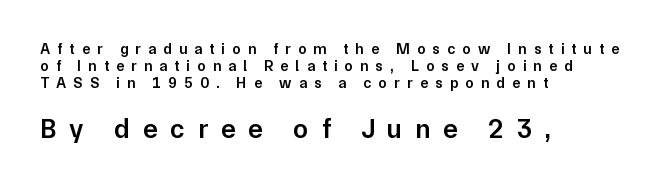
The image shows 27 px text type, upright; set left-aligned, tight line spacing (1.14x), unusually wide letter spacing (+0.48 em), not underlined; the second (bottom) block is 1.8x larger.
